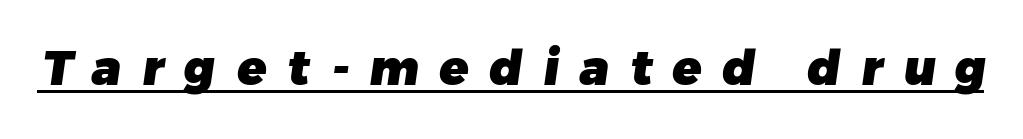
The image shows 48 px heavy sans-serif type; set unusually wide letter spacing (+0.43 em), underlined; low stroke contrast and a medium x-height.
